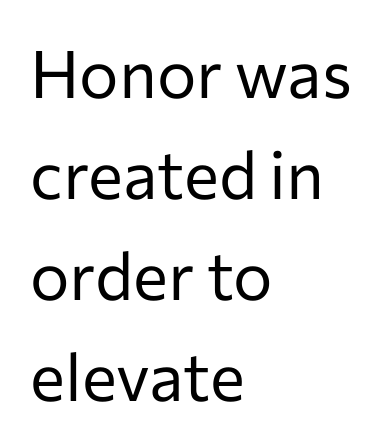
The image shows 66 px regular-weight sans-serif type, upright; set left-aligned, normal line spacing (1.53x), normal letter spacing, not underlined; low stroke contrast and a medium x-height.
